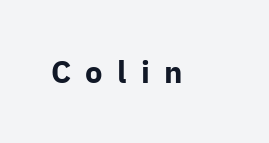
Q: Is the text bold? A: Yes.
Q: Is the text italic (slanted)? A: No, it is upright.
Q: Is the typeface a serif or a sans-serif typeface? A: Sans-serif.
Q: Is the text underlined? A: No.
Q: Is the spacing between letters normal or unusually wide? A: Unusually wide.
Q: Width (condensed, normal, or wide)? A: Normal.
Q: Stroke contrast? A: Low.
Q: x-height? A: Medium.
Q: Monospaced? A: No.
